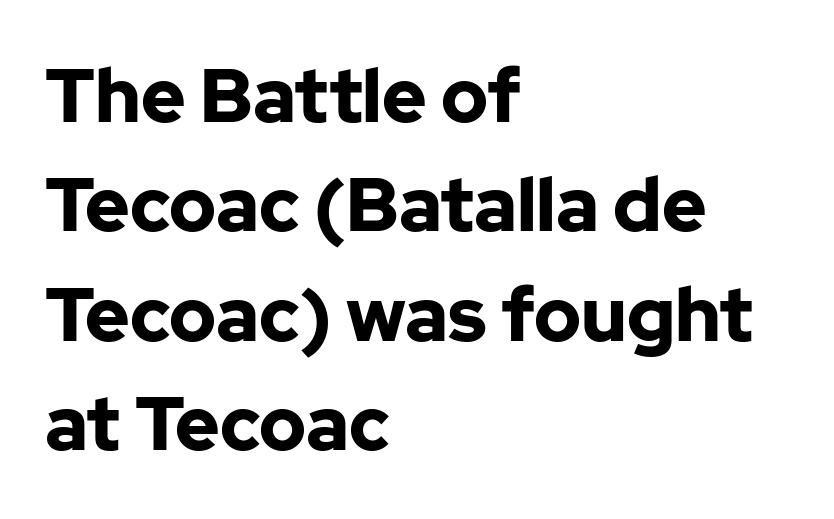
{"serif": "no", "italic": "no", "bold": "yes", "weight": "bold", "width": "normal", "stroke_contrast": "low", "x_height": "medium", "monospaced": "no", "underline": "no", "align": "left", "line_spacing": "normal", "line_spacing_ratio": 1.46, "letter_spacing": "normal", "letter_spacing_em": 0.0, "glyph_px": 75}
